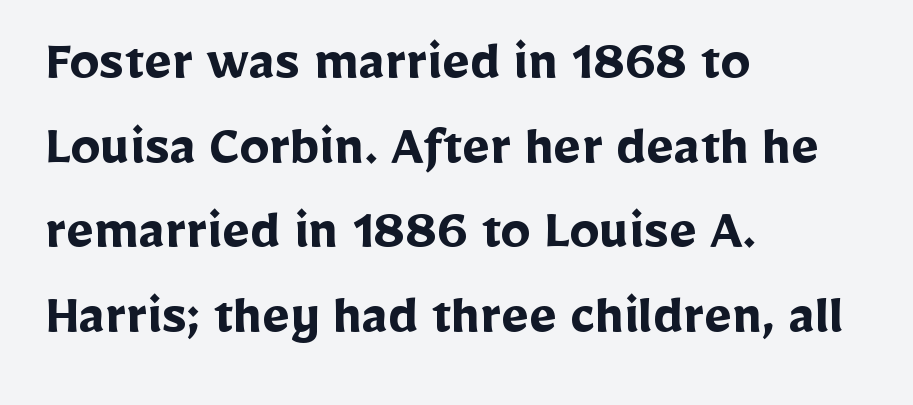
The image shows 60 px semibold sans-serif type, upright; set left-aligned, normal line spacing (1.41x), normal letter spacing, not underlined; low stroke contrast and a medium x-height.
